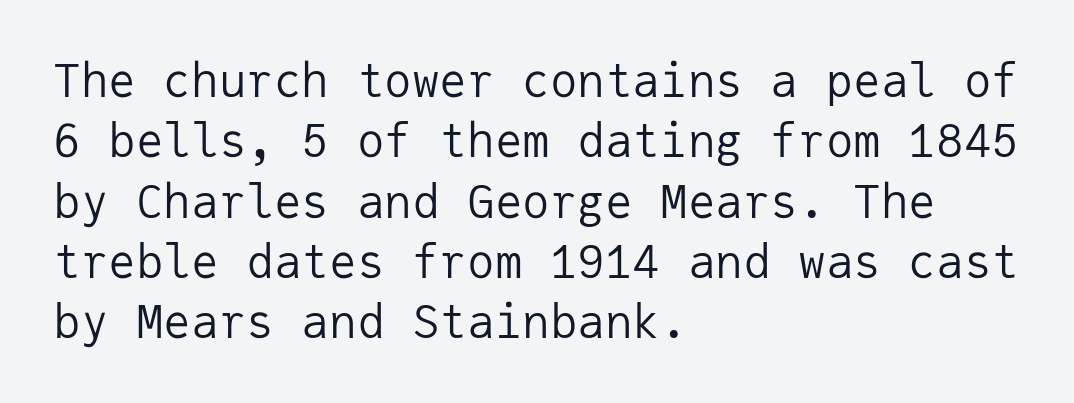
The image shows 46 px regular-weight sans-serif type, upright, monospaced; set left-aligned, normal line spacing (1.31x), normal letter spacing, not underlined; low stroke contrast and a medium x-height.
